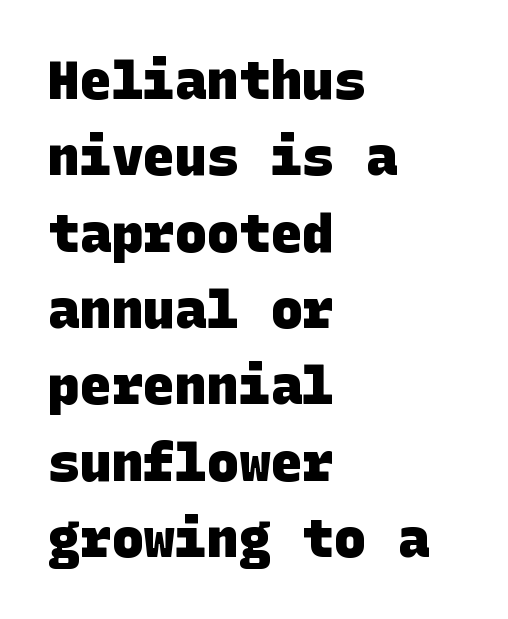
The image shows 53 px heavy sans-serif type; set left-aligned, normal line spacing (1.44x), normal letter spacing, not underlined; low stroke contrast and a large x-height.
